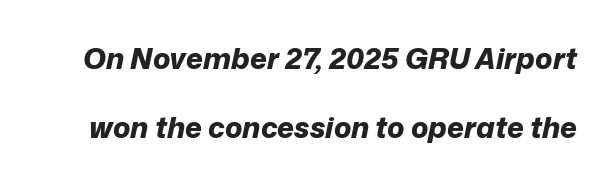
Glyph-to-glyph distance matches everyday printed text. Check the space under the baseline: it is left empty. Note the varied advance widths — an 'i' is clearly narrower than an 'm'. Widely set lines give the paragraph a tall, airy silhouette. The strokes are fattened all the way to bold. The specimen reads as italic at a glance.
